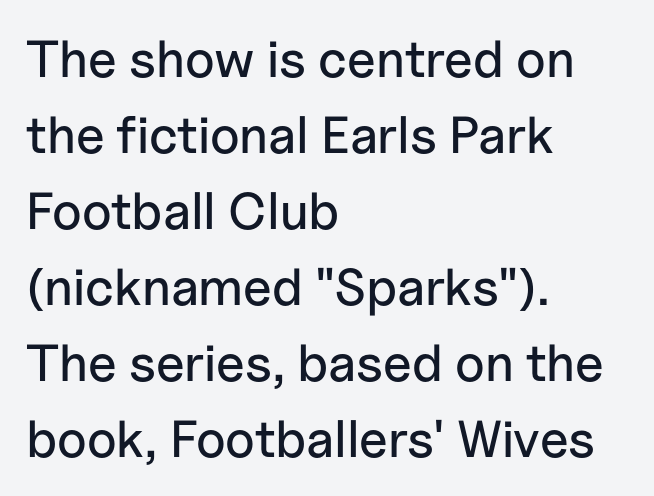
Q: Is the text italic (slanted)? A: No, it is upright.
Q: Is the typeface a serif or a sans-serif typeface? A: Sans-serif.
Q: Is the text underlined? A: No.
Q: How is the paragraph aligned? A: Left-aligned.
Q: Is the spacing between letters normal or unusually wide? A: Normal.
Q: Is the spacing between lines tight, normal or loose? A: Normal.
Q: Width (condensed, normal, or wide)? A: Normal.
Q: Stroke contrast? A: Low.
Q: x-height? A: Medium.
Q: Monospaced? A: No.
